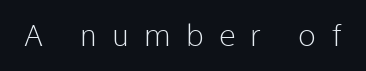
Each stroke keeps to a modest, everyday thickness or less. The typeface chosen for these lines omits serifs. The zone under the glyphs is completely vacant. Rendered with straight, roman letterforms. Glyph-to-glyph distance is far greater than everyday printed text. The rendering uses natural spacing where letterforms have individual widths.
